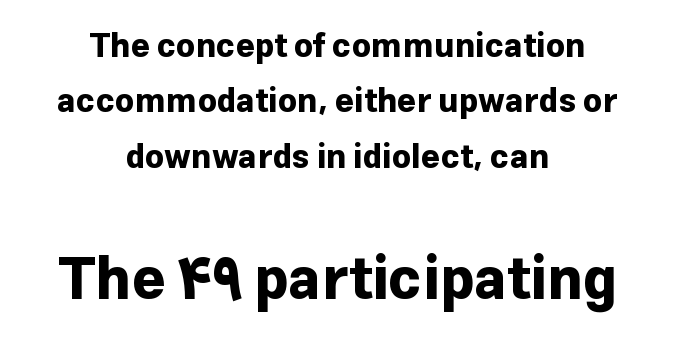
The image shows 58 px bold sans-serif type, upright; set centered, normal line spacing (1.68x), normal letter spacing, not underlined; the second (bottom) block is 1.76x larger; low stroke contrast and a medium x-height.
